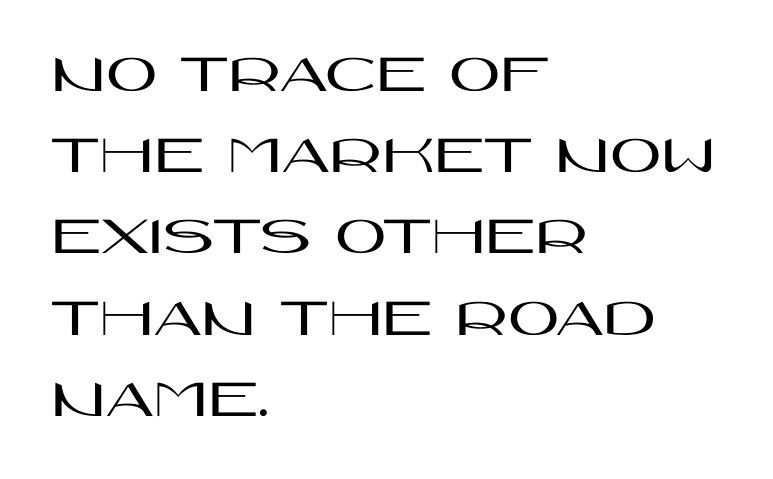
{"serif": "no", "italic": "no", "width": "wide", "stroke_contrast": "high", "x_height": "large", "monospaced": "no", "underline": "no", "align": "left", "line_spacing": "normal", "line_spacing_ratio": 1.45, "letter_spacing": "normal", "letter_spacing_em": 0.0, "glyph_px": 56}
